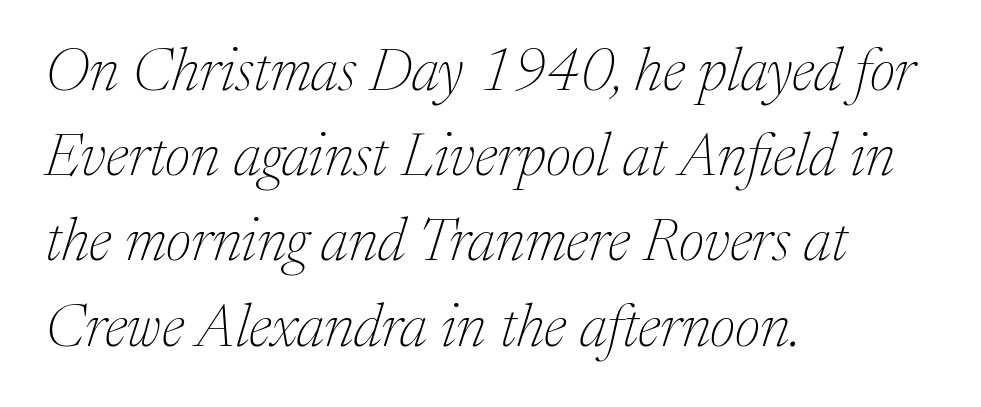
The image shows 60 px thin serif type, italic (leaning right); set left-aligned, normal line spacing (1.42x), normal letter spacing, not underlined; medium stroke contrast and a medium x-height.
